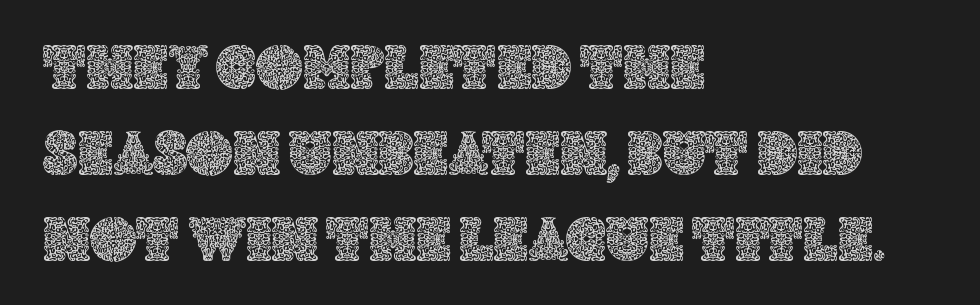
How are the letters spaced? Ordinarily, with no added tracking. A clean baseline with only descenders dipping below it. Unlike italic type, these characters show no tilt at all. Think of a printed novel: that variable character pitch is what you see here. Whoever set this chose a conventional vertical rhythm. In CSS terms this would be text-align: left.
